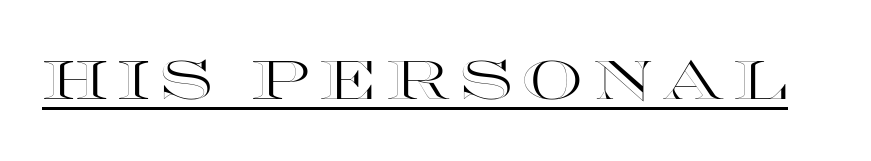
The image shows 55 px wide type, upright; set underlined; a large x-height.
